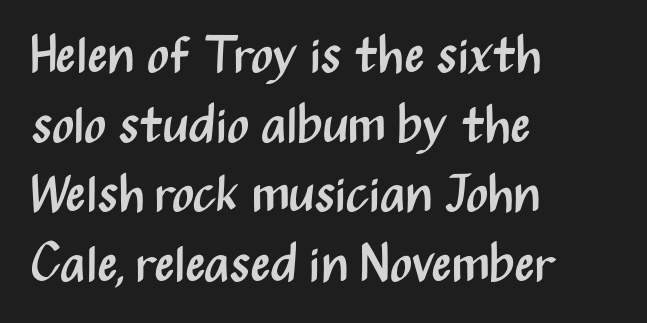
Line beginnings align vertically; line endings do not. Classification — sans serif. Is there much room between lines? A standard amount, neither cramped nor airy. Glyph-to-glyph distance matches everyday printed text.
